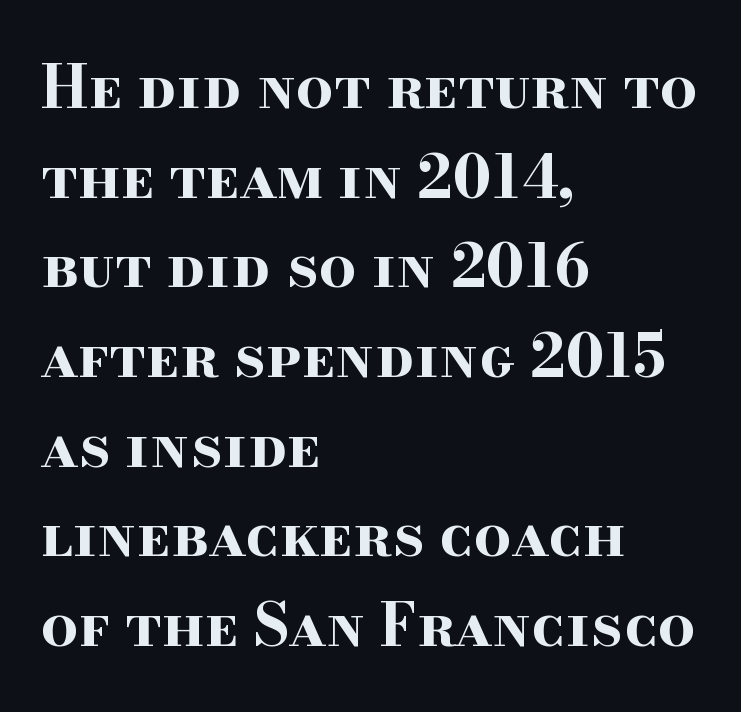
Does the leading feel generous? No, just average. Honestly, the letter spacing is just normal — you wouldn't notice it. Observe the serifs anchoring each vertical stroke in this sample. Characters remain perfectly vertical along every line.
